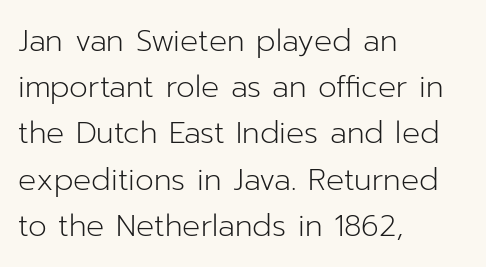
Q: Is the text bold? A: No.
Q: Is the text italic (slanted)? A: No, it is upright.
Q: Is the typeface a serif or a sans-serif typeface? A: Sans-serif.
Q: Is the text underlined? A: No.
Q: How is the paragraph aligned? A: Left-aligned.
Q: Is the spacing between letters normal or unusually wide? A: Normal.
Q: Is the spacing between lines tight, normal or loose? A: Normal.
Q: Width (condensed, normal, or wide)? A: Normal.
Q: Stroke contrast? A: Low.
Q: x-height? A: Medium.
Q: Monospaced? A: No.
